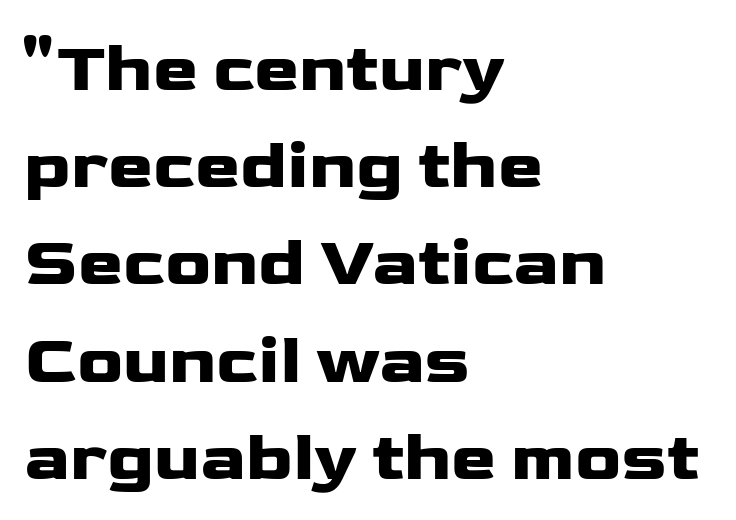
{"serif": "no", "italic": "no", "width": "wide", "stroke_contrast": "low", "x_height": "medium", "monospaced": "no", "underline": "no", "align": "left", "line_spacing": "normal", "line_spacing_ratio": 1.43, "letter_spacing": "normal", "letter_spacing_em": 0.0, "glyph_px": 68}
